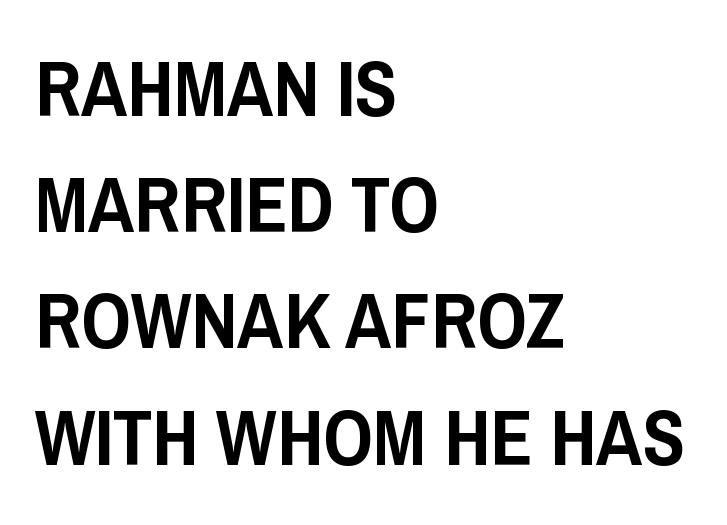
Q: Is the text italic (slanted)? A: No, it is upright.
Q: Is the typeface a serif or a sans-serif typeface? A: Sans-serif.
Q: Is the text underlined? A: No.
Q: How is the paragraph aligned? A: Left-aligned.
Q: Is the spacing between letters normal or unusually wide? A: Normal.
Q: Is the spacing between lines tight, normal or loose? A: Normal.
Q: Width (condensed, normal, or wide)? A: Condensed.
Q: Stroke contrast? A: Low.
Q: x-height? A: Large.
Q: Monospaced? A: No.
